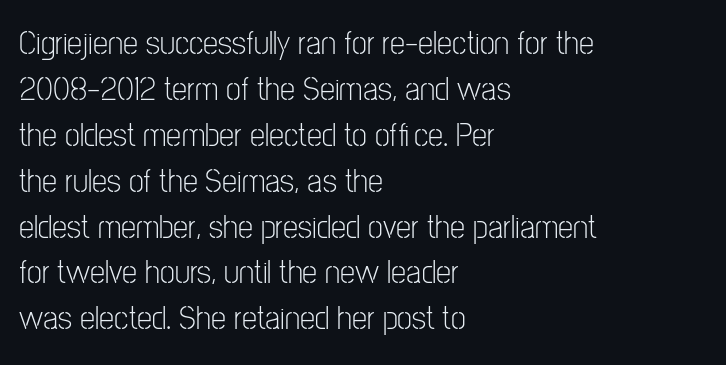
{"serif": "no", "italic": "no", "bold": "no", "weight": "light", "width": "condensed", "stroke_contrast": "low", "x_height": "medium", "monospaced": "no", "underline": "no", "align": "left", "line_spacing": "normal", "line_spacing_ratio": 1.35, "letter_spacing": "normal", "letter_spacing_em": 0.0, "glyph_px": 34}
